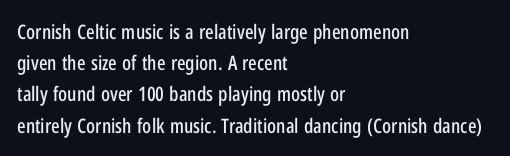
Q: Is the text italic (slanted)? A: No, it is upright.
Q: Is the text underlined? A: No.
Q: How is the paragraph aligned? A: Left-aligned.
Q: Is the spacing between letters normal or unusually wide? A: Normal.
Q: Is the spacing between lines tight, normal or loose? A: Normal.
